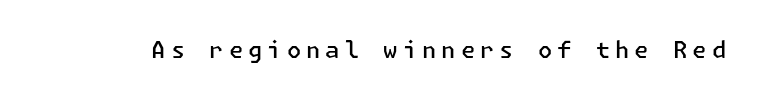
The image shows 23 px text type, upright; set unusually wide letter spacing (+0.22 em), not underlined.
